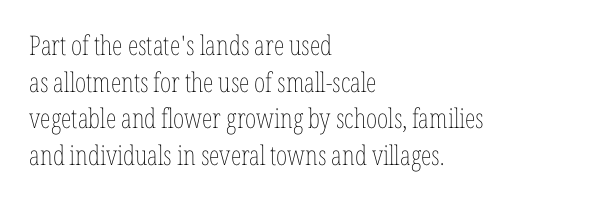
The image shows 27 px text type, upright; set left-aligned, normal line spacing (1.36x), normal letter spacing, not underlined.
